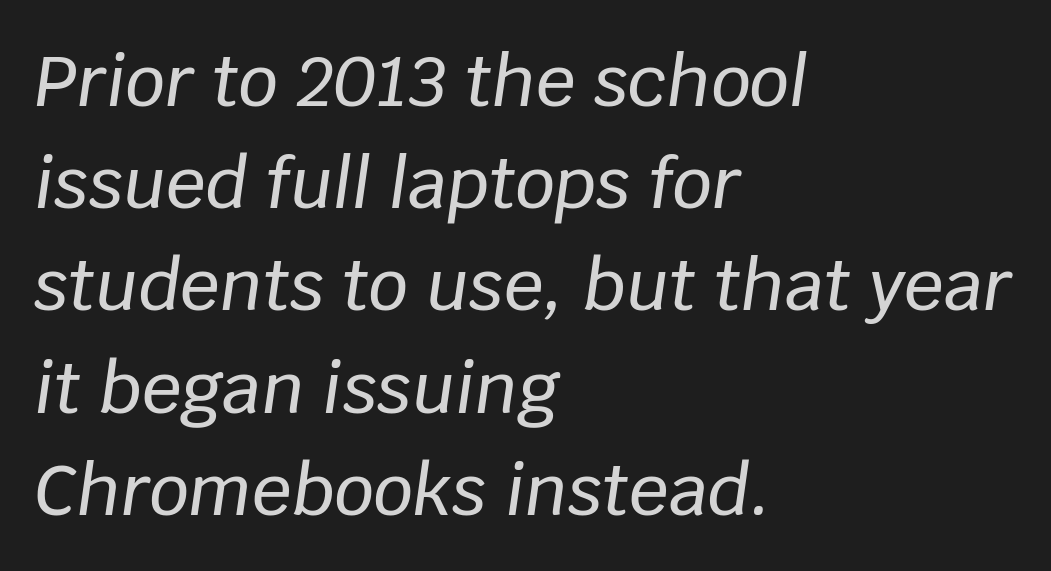
The image shows 70 px text type, italic (leaning right); set left-aligned, normal line spacing (1.46x), normal letter spacing, not underlined; low stroke contrast and a large x-height.
